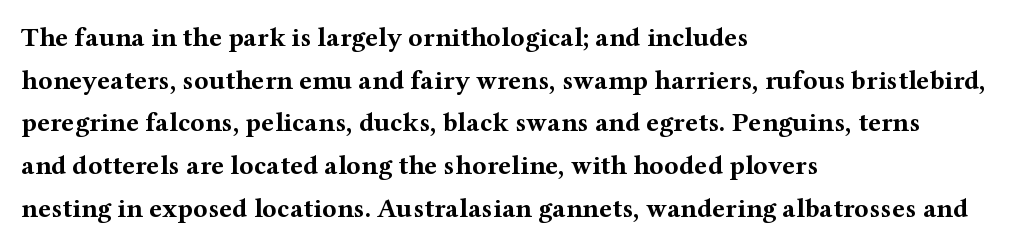
Typesetter's note: full bold, strokes at maximum text heaviness. Compared with typical paragraphs, the rows here are spaced about the same. Layout note: lines flush left. The passage shown is not underscored anywhere.
